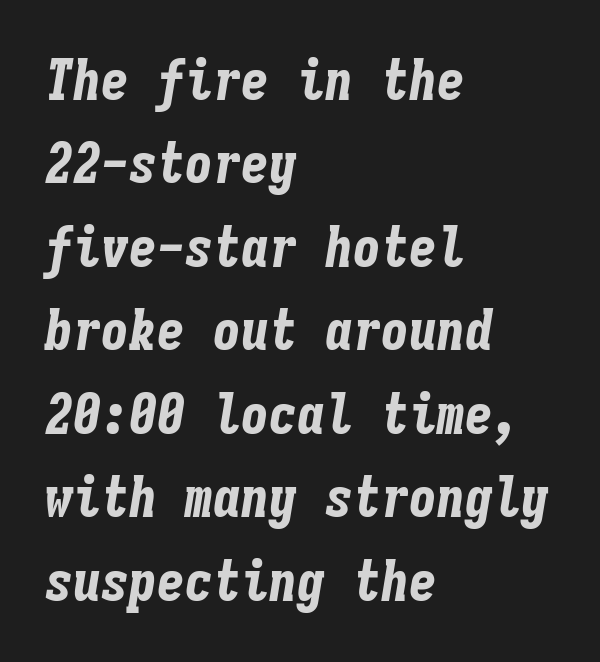
{"italic": "yes", "lean": "right", "slant_degrees": 9, "bold": "yes", "weight": "bold", "width": "condensed", "stroke_contrast": "low", "x_height": "medium", "monospaced": "yes", "underline": "no", "align": "left", "line_spacing": "normal", "line_spacing_ratio": 1.49, "letter_spacing": "normal", "letter_spacing_em": 0.0, "glyph_px": 56}
